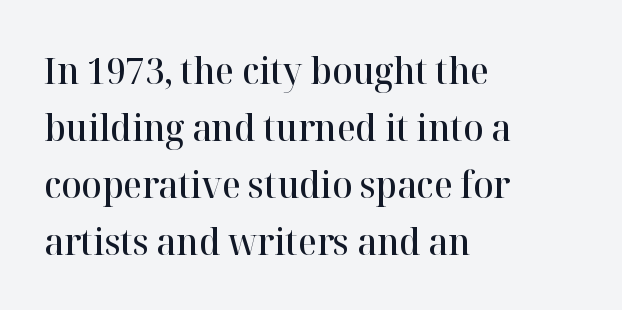
{"serif": "yes", "italic": "no", "bold": "semi", "weight": "semibold", "width": "normal", "stroke_contrast": "high", "x_height": "medium", "monospaced": "no", "underline": "no", "align": "left", "line_spacing": "normal", "line_spacing_ratio": 1.54, "letter_spacing": "normal", "letter_spacing_em": 0.0, "glyph_px": 37}
